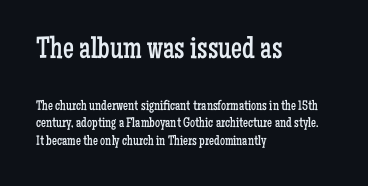
{"serif": "yes", "italic": "no", "bold": "no", "weight": "regular", "width": "condensed", "stroke_contrast": "low", "x_height": "medium", "monospaced": "no", "underline": "no", "align": "left", "line_spacing": "normal", "line_spacing_ratio": 1.25, "letter_spacing": "normal", "letter_spacing_em": 0.0, "larger_block": "first", "size_ratio": 2.21, "glyph_px": 31}
